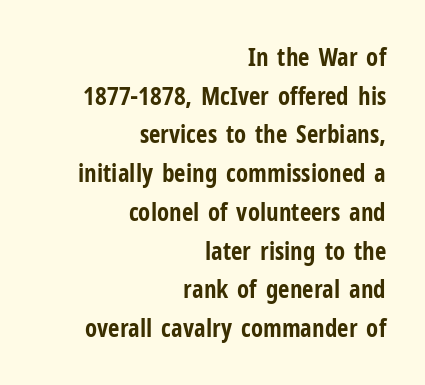
{"italic": "no", "bold": "yes", "underline": "no", "align": "right", "line_spacing": "normal", "line_spacing_ratio": 1.55, "letter_spacing": "normal", "letter_spacing_em": 0.0, "glyph_px": 25}
